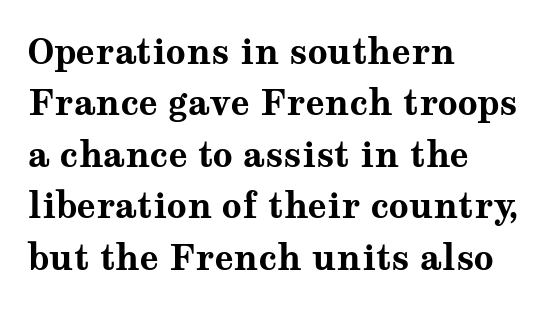
The image shows 35 px bold, wide serif type, upright; set left-aligned, normal line spacing (1.47x), normal letter spacing, not underlined; medium stroke contrast and a medium x-height.
